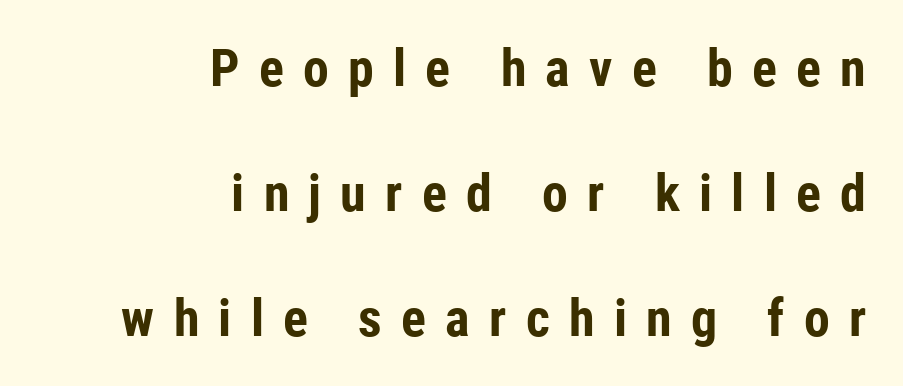
Descenders hang freely into open space. Nope, not italic — everything's standing straight. Examine the stroke ends and you'll find no serifs. A typesetter would call this proportional, since set widths differ per character. In CSS terms this would be text-align: right. Students, observe: this is what heavily led, spacious text looks like.
